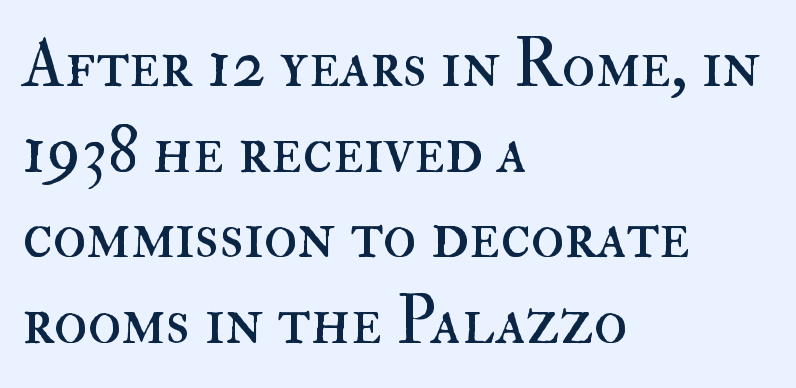
Q: Is the text bold? A: No.
Q: Is the text italic (slanted)? A: No, it is upright.
Q: Is the text underlined? A: No.
Q: How is the paragraph aligned? A: Left-aligned.
Q: Is the spacing between letters normal or unusually wide? A: Normal.
Q: Is the spacing between lines tight, normal or loose? A: Normal.
Q: Width (condensed, normal, or wide)? A: Normal.
Q: Stroke contrast? A: High.
Q: x-height? A: Small.
Q: Monospaced? A: No.
